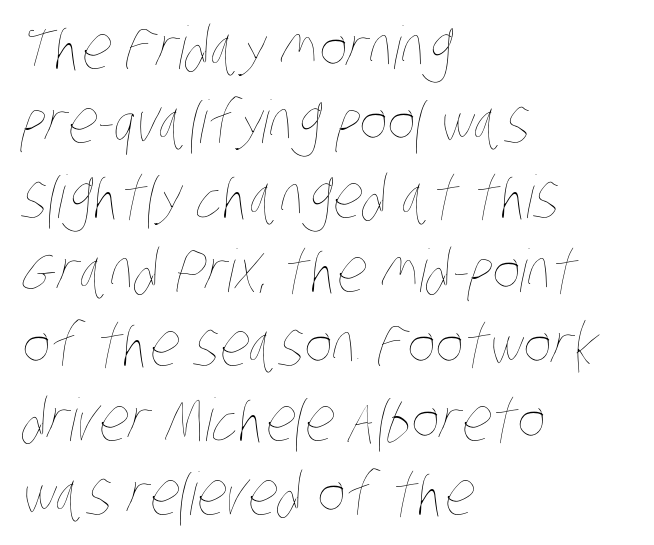
The image shows 59 px thin, condensed type; set left-aligned, normal line spacing (1.26x), normal letter spacing, not underlined; low stroke contrast and a large x-height.
